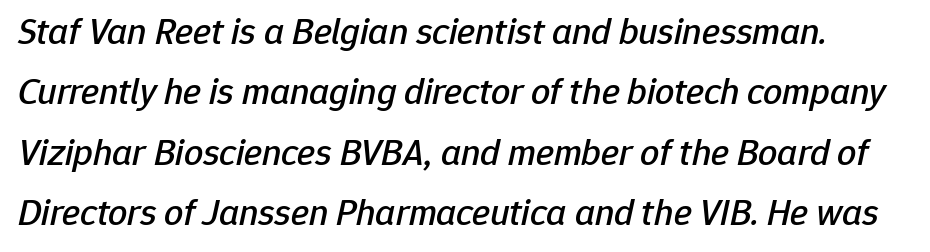
{"italic": "yes", "lean": "right", "slant_degrees": 12, "width": "normal", "stroke_contrast": "low", "x_height": "medium", "monospaced": "no", "underline": "no", "line_spacing": "normal", "line_spacing_ratio": 1.59, "letter_spacing": "normal", "letter_spacing_em": 0.0, "glyph_px": 38}
